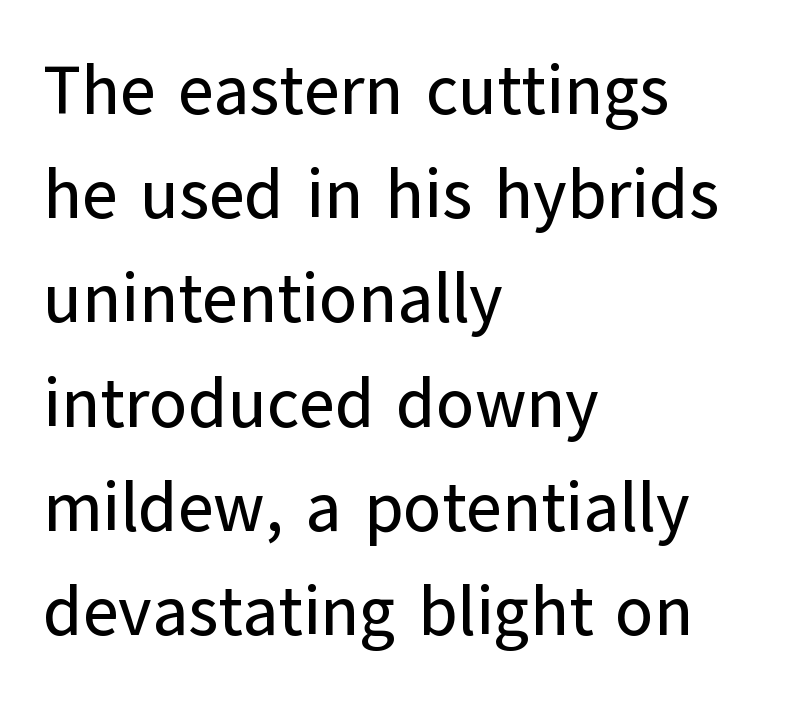
Q: Is the text italic (slanted)? A: No, it is upright.
Q: Is the typeface a serif or a sans-serif typeface? A: Sans-serif.
Q: Is the text underlined? A: No.
Q: How is the paragraph aligned? A: Left-aligned.
Q: Is the spacing between letters normal or unusually wide? A: Normal.
Q: Is the spacing between lines tight, normal or loose? A: Normal.
Q: Width (condensed, normal, or wide)? A: Normal.
Q: Stroke contrast? A: Low.
Q: x-height? A: Medium.
Q: Monospaced? A: No.
